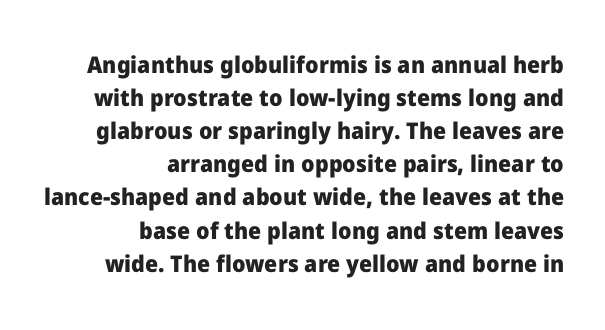
{"italic": "no", "bold": "yes", "underline": "no", "align": "right", "line_spacing": "normal", "line_spacing_ratio": 1.44, "letter_spacing": "normal", "letter_spacing_em": 0.0, "glyph_px": 23}
